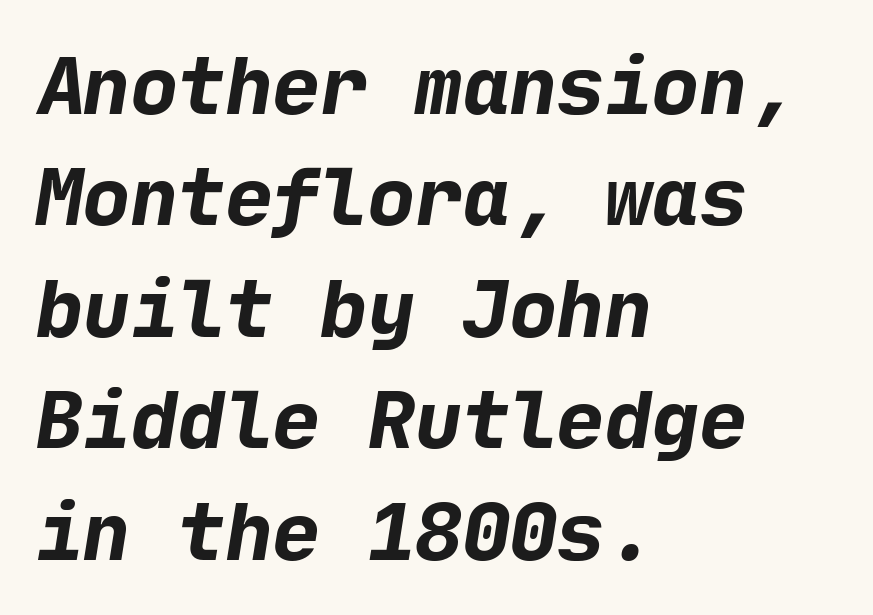
The image shows 79 px bold sans-serif type; set left-aligned, normal line spacing (1.41x), normal letter spacing, not underlined; low stroke contrast and a medium x-height.
